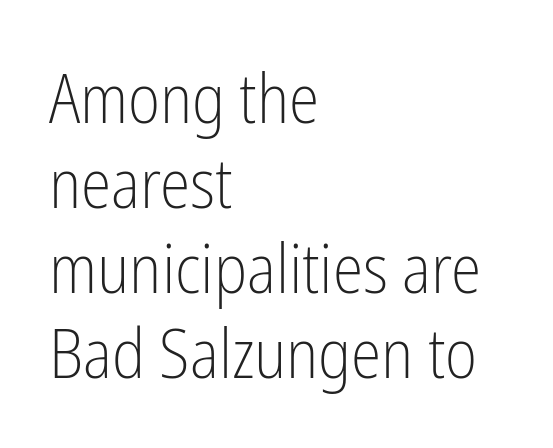
{"serif": "no", "italic": "no", "bold": "no", "weight": "light", "width": "condensed", "stroke_contrast": "low", "x_height": "medium", "monospaced": "no", "underline": "no", "align": "left", "line_spacing_ratio": 1.23, "letter_spacing": "normal", "letter_spacing_em": 0.0, "glyph_px": 69}
